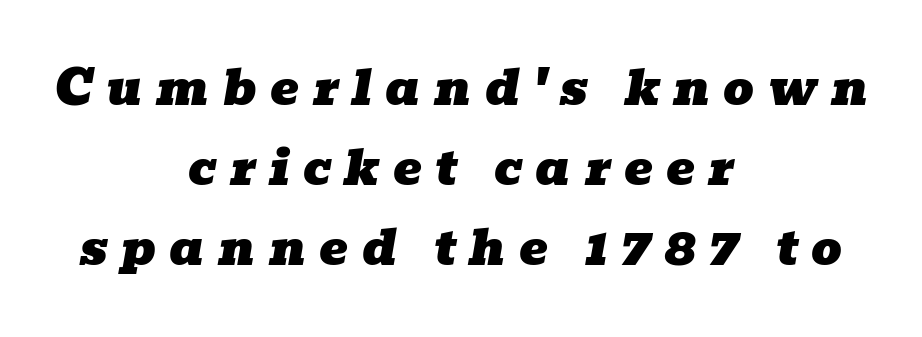
The image shows 48 px wide serif type, italic (leaning right); set centered, normal line spacing (1.67x), unusually wide letter spacing (+0.28 em), not underlined; low stroke contrast and a medium x-height.
